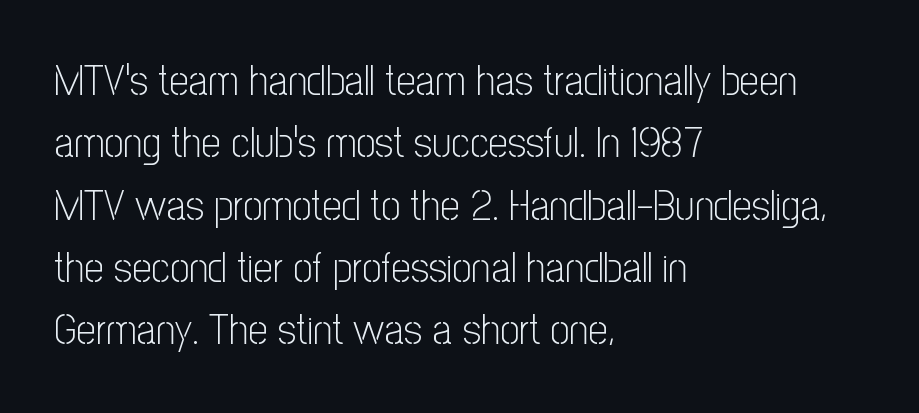
The image shows 43 px light, condensed sans-serif type, upright; set left-aligned, normal line spacing (1.45x), normal letter spacing, not underlined; low stroke contrast and a medium x-height.
